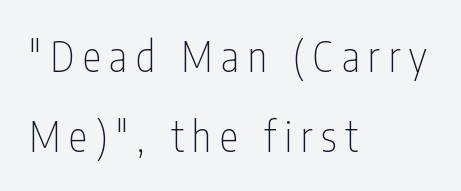
{"serif": "no", "italic": "no", "bold": "no", "weight": "thin", "width": "condensed", "stroke_contrast": "low", "x_height": "medium", "monospaced": "no", "underline": "no", "align": "left", "line_spacing": "loose", "line_spacing_ratio": 1.94, "letter_spacing": "wide", "letter_spacing_em": 0.22, "glyph_px": 41}
